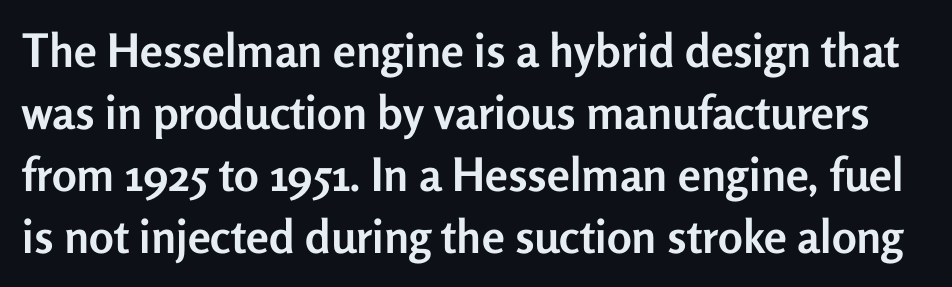
Typesetter's note: full bold, strokes at maximum text heaviness. The passage shown is typed in a proportional face where columns would drift. These lines were composed using upright roman letters. Here the glyphs are tracked normally, forming tight word shapes. Bare-footed words on every line.
